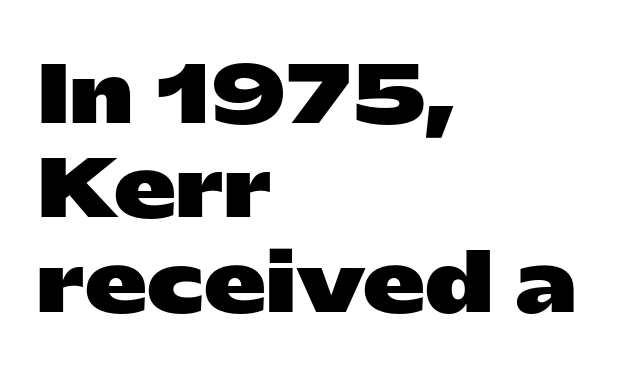
Q: Is the text bold? A: Yes.
Q: Is the text italic (slanted)? A: No, it is upright.
Q: Is the typeface a serif or a sans-serif typeface? A: Sans-serif.
Q: Is the text underlined? A: No.
Q: How is the paragraph aligned? A: Left-aligned.
Q: Is the spacing between letters normal or unusually wide? A: Normal.
Q: Width (condensed, normal, or wide)? A: Wide.
Q: Stroke contrast? A: Low.
Q: x-height? A: Medium.
Q: Monospaced? A: No.
